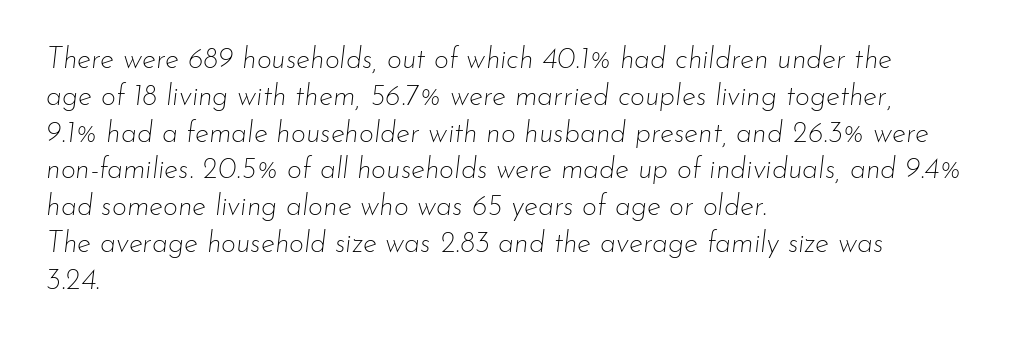
The image shows 29 px thin type, italic (leaning right); set left-aligned, normal line spacing (1.27x), normal letter spacing, not underlined; low stroke contrast and a small x-height.
